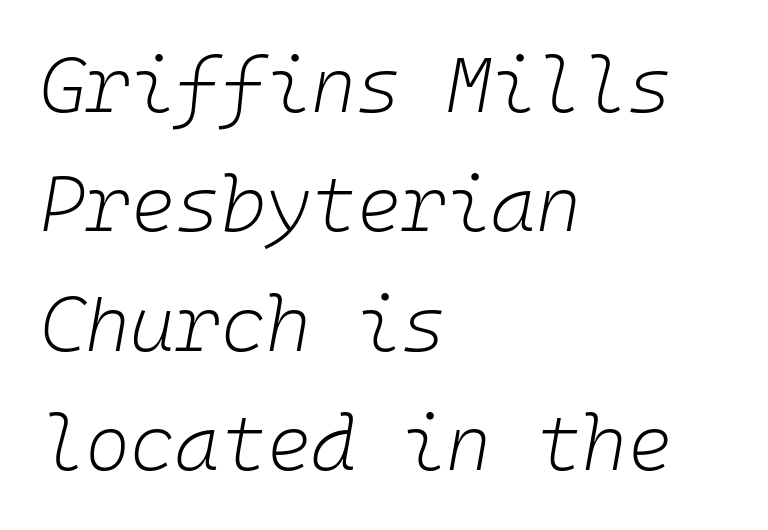
The image shows 77 px light type, italic (leaning right), monospaced; set left-aligned, normal line spacing (1.55x), normal letter spacing, not underlined; low stroke contrast and a medium x-height.
